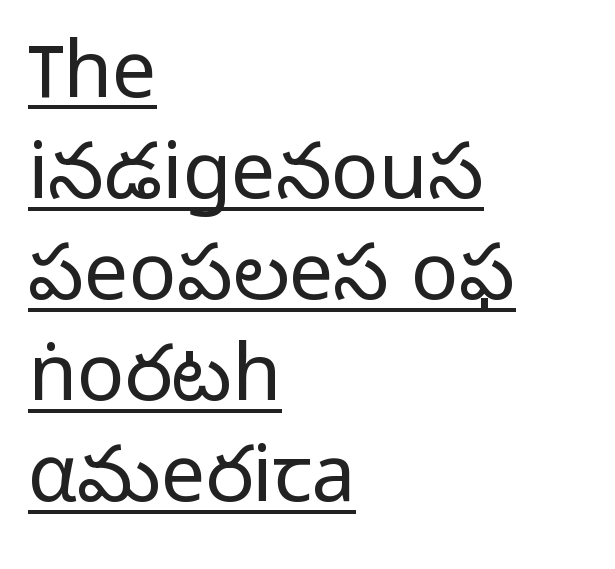
Q: Is the text bold? A: No.
Q: Is the text italic (slanted)? A: No, it is upright.
Q: Is the typeface a serif or a sans-serif typeface? A: Sans-serif.
Q: Is the text underlined? A: Yes.
Q: How is the paragraph aligned? A: Left-aligned.
Q: Is the spacing between letters normal or unusually wide? A: Normal.
Q: Is the spacing between lines tight, normal or loose? A: Normal.
Q: Width (condensed, normal, or wide)? A: Normal.
Q: Stroke contrast? A: Low.
Q: x-height? A: Medium.
Q: Monospaced? A: No.
